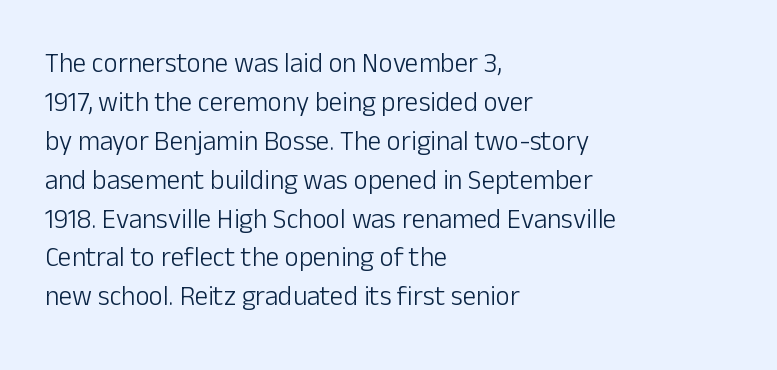
Nothing heavy about these letters — not bold at all. The block of text has a typical density, with ordinary space between rows. Posture: straight, roman, zero tilt. Quick note: underline off. The letterforms sit shoulder to shoulder at normal distance.
